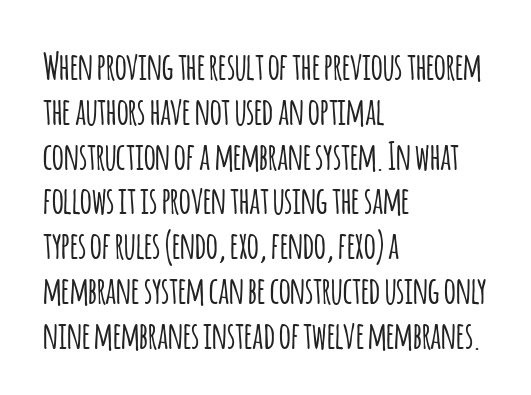
{"serif": "no", "italic": "no", "width": "condensed", "stroke_contrast": "low", "x_height": "large", "monospaced": "no", "underline": "no", "align": "left", "line_spacing_ratio": 1.21, "letter_spacing": "normal", "letter_spacing_em": 0.0, "glyph_px": 37}
